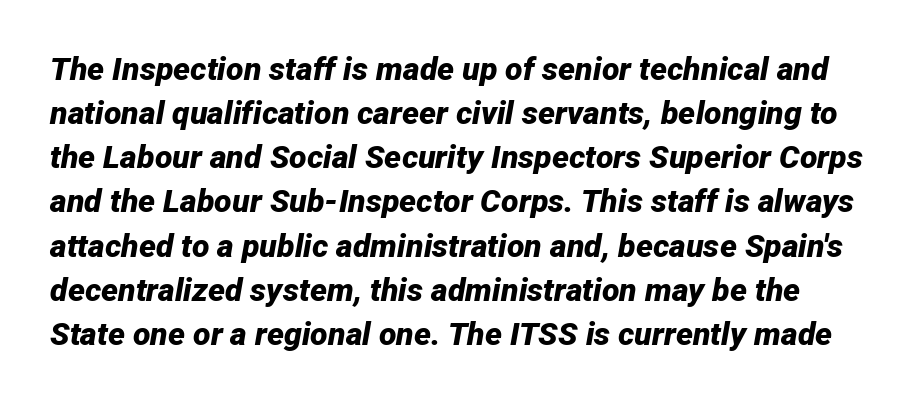
The image shows 32 px bold type, italic (leaning right); set normal line spacing (1.38x), normal letter spacing, not underlined; low stroke contrast and a medium x-height.
